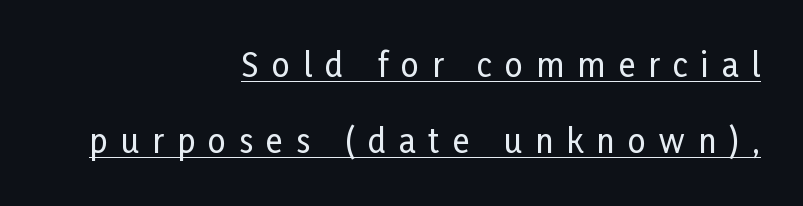
The face used here appears with an underline applied. This is roman type, the default non-slanted kind. Rows of type keep a wide berth in the vertical direction. All the whitespace from short lines collects on the left. The gaps between neighbouring characters are conspicuously large. You could not count columns in this text — the font is proportionally spaced.
